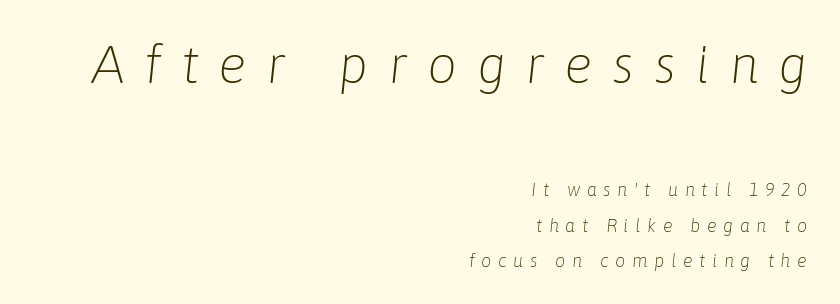
Q: Is the text bold? A: No.
Q: Is the text italic (slanted)? A: Yes, it leans right by about 6 degrees.
Q: Is the text underlined? A: No.
Q: How is the paragraph aligned? A: Right-aligned.
Q: Is the spacing between letters normal or unusually wide? A: Unusually wide.
Q: Is the spacing between lines tight, normal or loose? A: Loose.
Q: Which block of text is set in a larger size, the first (top) or the second (bottom)? A: The first (top) one.
Q: Width (condensed, normal, or wide)? A: Normal.
Q: Stroke contrast? A: Low.
Q: x-height? A: Medium.
Q: Monospaced? A: No.
